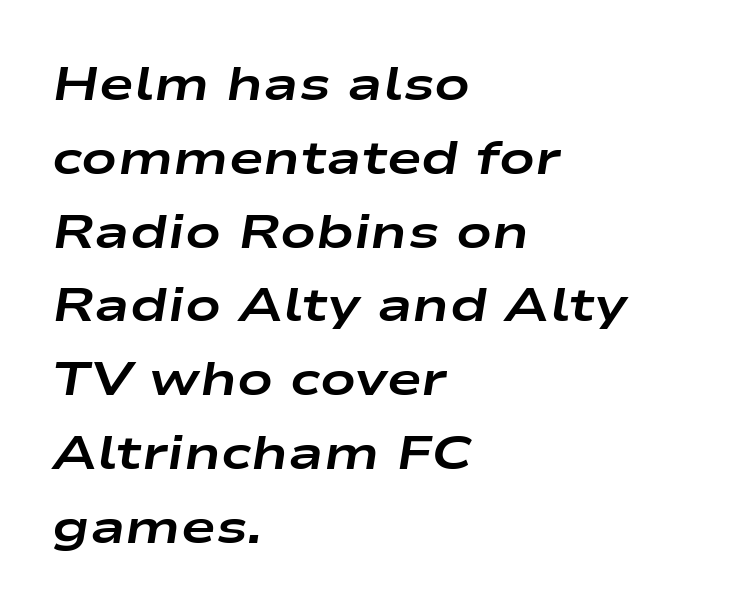
{"italic": "yes", "lean": "right", "slant_degrees": 9, "bold": "yes", "weight": "bold", "width": "wide", "stroke_contrast": "low", "x_height": "medium", "monospaced": "no", "underline": "no", "align": "left", "line_spacing": "normal", "line_spacing_ratio": 1.57, "letter_spacing": "normal", "letter_spacing_em": 0.0, "glyph_px": 47}
